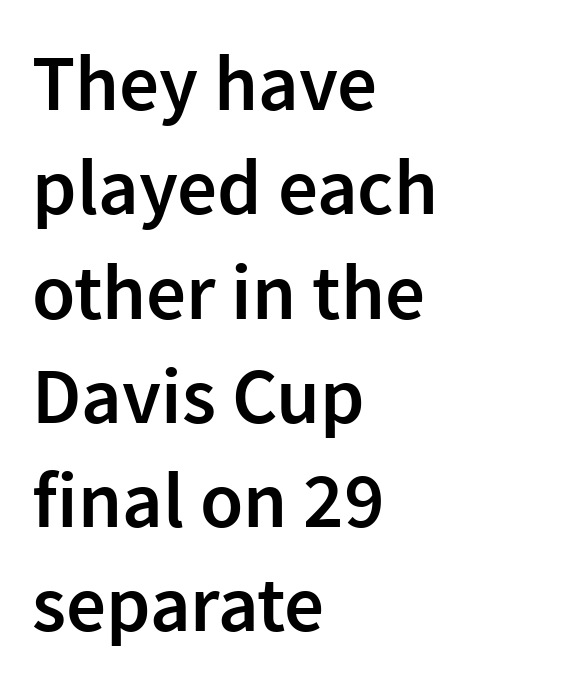
{"serif": "no", "italic": "no", "bold": "semi", "weight": "semibold", "width": "normal", "x_height": "medium", "monospaced": "no", "underline": "no", "align": "left", "line_spacing": "normal", "line_spacing_ratio": 1.32, "letter_spacing": "normal", "letter_spacing_em": 0.0, "glyph_px": 79}
